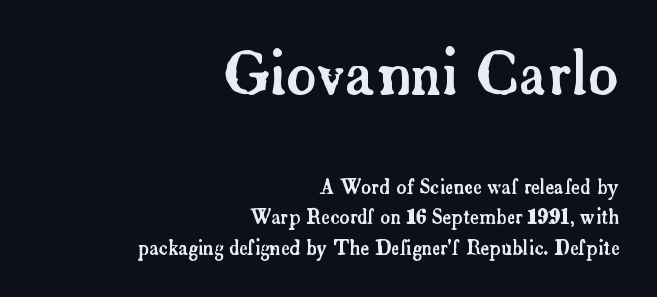
{"serif": "yes", "italic": "no", "width": "normal", "stroke_contrast": "low", "x_height": "small", "monospaced": "no", "underline": "no", "align": "right", "line_spacing": "normal", "line_spacing_ratio": 1.6, "letter_spacing": "normal", "letter_spacing_em": 0.0, "larger_block": "first", "size_ratio": 3.0, "glyph_px": 57}
